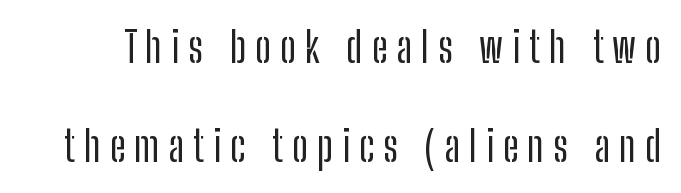
Q: Is the text italic (slanted)? A: No, it is upright.
Q: Is the typeface a serif or a sans-serif typeface? A: Sans-serif.
Q: Is the text underlined? A: No.
Q: Is the spacing between letters normal or unusually wide? A: Unusually wide.
Q: Is the spacing between lines tight, normal or loose? A: Loose.
Q: Width (condensed, normal, or wide)? A: Condensed.
Q: Stroke contrast? A: Low.
Q: x-height? A: Medium.
Q: Monospaced? A: No.
